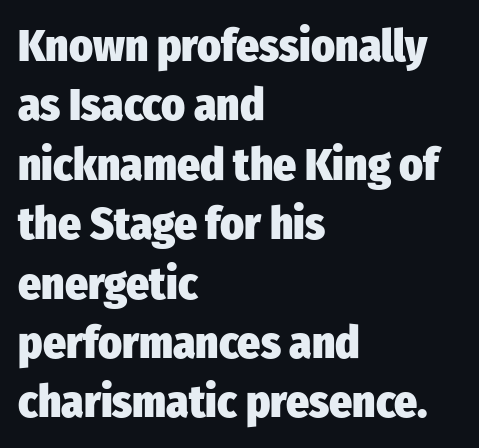
The image shows 45 px heavy, condensed sans-serif type, upright; set left-aligned, normal line spacing (1.32x), normal letter spacing, not underlined; low stroke contrast and a medium x-height.
